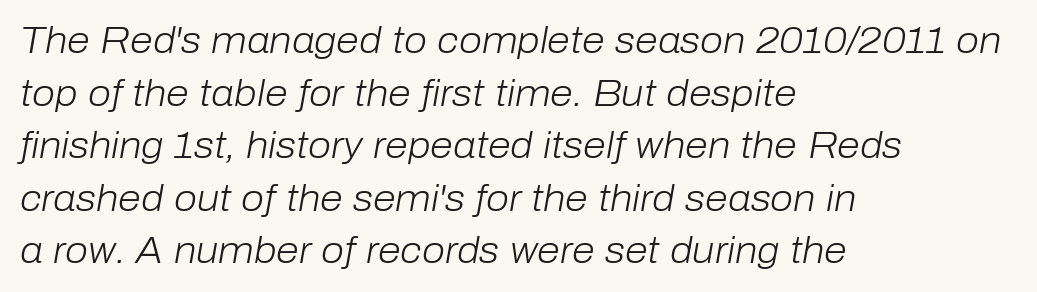
Q: Is the text bold? A: No.
Q: Is the text italic (slanted)? A: Yes, it leans right by about 10 degrees.
Q: Is the text underlined? A: No.
Q: How is the paragraph aligned? A: Left-aligned.
Q: Is the spacing between letters normal or unusually wide? A: Normal.
Q: Is the spacing between lines tight, normal or loose? A: Normal.
Q: Width (condensed, normal, or wide)? A: Normal.
Q: Stroke contrast? A: Low.
Q: x-height? A: Medium.
Q: Monospaced? A: No.
